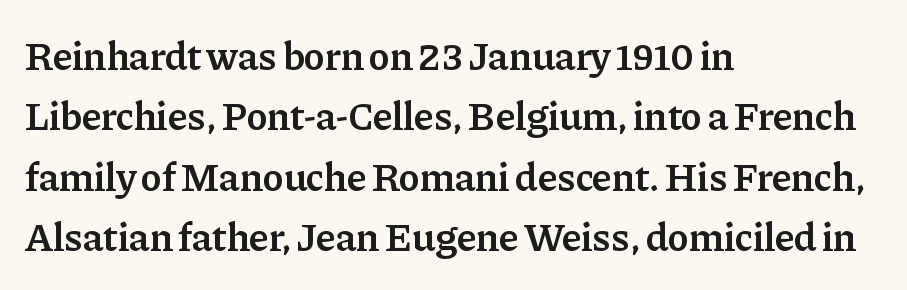
Observe the ordinary spacing: letters are neighbours, not strangers. Spacing verdict: proportional, widths tailored to each character. These lines stack with their left ends in a neat column. In terms of letterform style, serifs are clearly present. Descender tails drop into unmarked territory. Summary of vertical rhythm: regular, with standard interline spacing.
